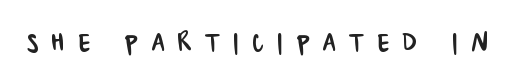
The image shows 34 px condensed sans-serif type; set unusually wide letter spacing (+0.39 em), not underlined; low stroke contrast and a large x-height.
